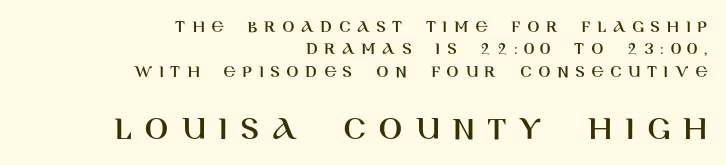
Q: Is the text italic (slanted)? A: No, it is upright.
Q: Is the typeface a serif or a sans-serif typeface? A: Sans-serif.
Q: Is the text underlined? A: No.
Q: How is the paragraph aligned? A: Right-aligned.
Q: Is the spacing between letters normal or unusually wide? A: Unusually wide.
Q: Which block of text is set in a larger size, the first (top) or the second (bottom)? A: The second (bottom) one.
Q: Width (condensed, normal, or wide)? A: Normal.
Q: Stroke contrast? A: High.
Q: x-height? A: Large.
Q: Monospaced? A: No.
